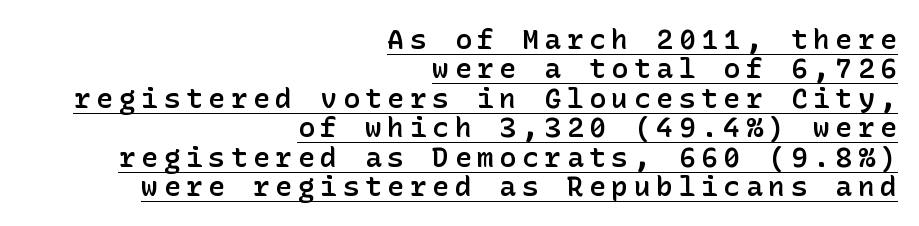
Q: Is the text bold? A: Semi-bold.
Q: Is the text italic (slanted)? A: No, it is upright.
Q: Is the typeface a serif or a sans-serif typeface? A: Sans-serif.
Q: Is the text underlined? A: Yes.
Q: How is the paragraph aligned? A: Right-aligned.
Q: Is the spacing between letters normal or unusually wide? A: Unusually wide.
Q: Is the spacing between lines tight, normal or loose? A: Tight.
Q: Width (condensed, normal, or wide)? A: Normal.
Q: Stroke contrast? A: Low.
Q: x-height? A: Medium.
